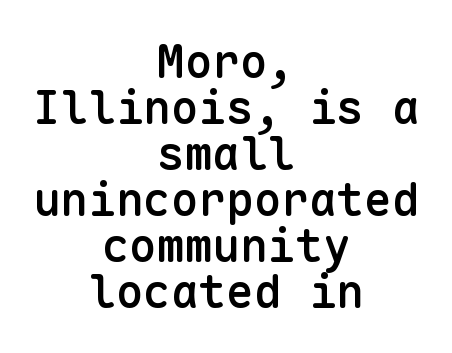
The image shows 46 px semibold sans-serif type, upright, monospaced; set centered, tight line spacing (1.0x), normal letter spacing, not underlined; low stroke contrast and a medium x-height.
